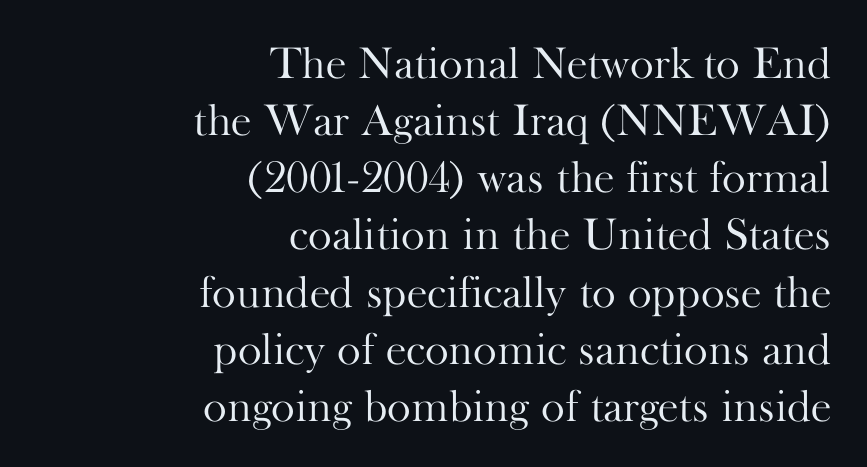
Q: Is the text bold? A: No.
Q: Is the text italic (slanted)? A: No, it is upright.
Q: Is the typeface a serif or a sans-serif typeface? A: Serif.
Q: Is the text underlined? A: No.
Q: How is the paragraph aligned? A: Right-aligned.
Q: Is the spacing between letters normal or unusually wide? A: Normal.
Q: Is the spacing between lines tight, normal or loose? A: Normal.
Q: Width (condensed, normal, or wide)? A: Normal.
Q: Stroke contrast? A: High.
Q: x-height? A: Small.
Q: Monospaced? A: No.
